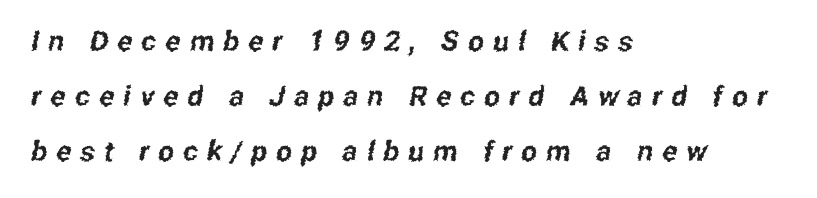
Q: Is the typeface a serif or a sans-serif typeface? A: Sans-serif.
Q: Is the text underlined? A: No.
Q: How is the paragraph aligned? A: Left-aligned.
Q: Is the spacing between letters normal or unusually wide? A: Unusually wide.
Q: Is the spacing between lines tight, normal or loose? A: Loose.
Q: Width (condensed, normal, or wide)? A: Condensed.
Q: Stroke contrast? A: Low.
Q: x-height? A: Medium.
Q: Monospaced? A: No.
